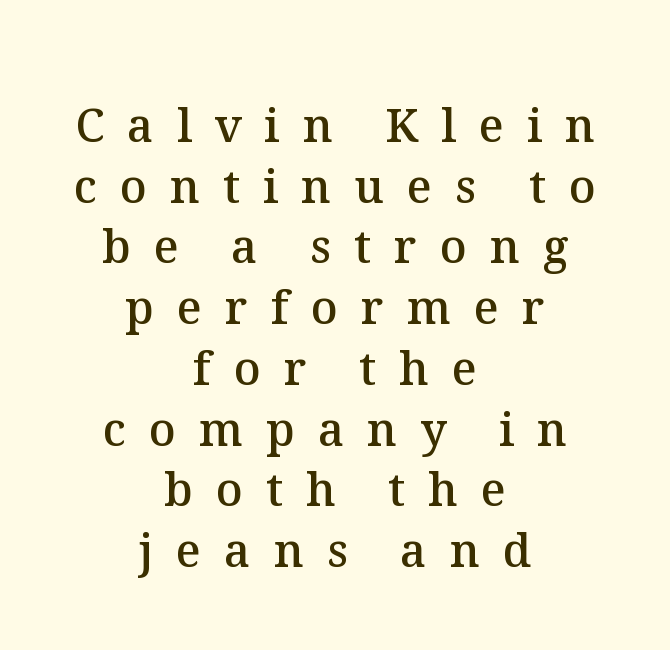
{"italic": "no", "bold": "semi", "weight": "semibold", "width": "normal", "stroke_contrast": "medium", "x_height": "medium", "monospaced": "no", "underline": "no", "align": "center", "line_spacing": "normal", "line_spacing_ratio": 1.32, "letter_spacing": "wide", "letter_spacing_em": 0.5, "glyph_px": 46}
